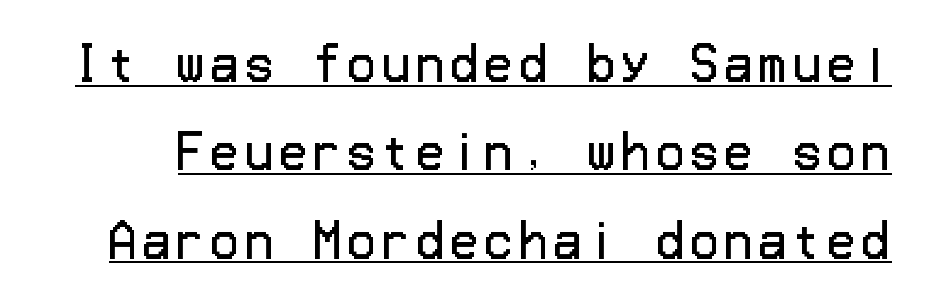
Q: Is the text bold? A: No.
Q: Is the text italic (slanted)? A: No, it is upright.
Q: Is the typeface a serif or a sans-serif typeface? A: Sans-serif.
Q: Is the text underlined? A: Yes.
Q: Is the spacing between lines tight, normal or loose? A: Loose.
Q: Width (condensed, normal, or wide)? A: Normal.
Q: Stroke contrast? A: Low.
Q: x-height? A: Medium.
